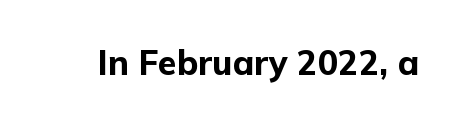
The image shows 34 px bold sans-serif type, upright; set normal letter spacing, not underlined; low stroke contrast and a medium x-height.
